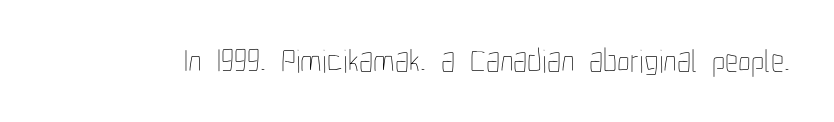
Q: Is the text bold? A: No.
Q: Is the text italic (slanted)? A: No, it is upright.
Q: Is the text underlined? A: No.
Q: Is the spacing between letters normal or unusually wide? A: Normal.
Q: Width (condensed, normal, or wide)? A: Condensed.
Q: Stroke contrast? A: Low.
Q: x-height? A: Medium.
Q: Monospaced? A: No.
